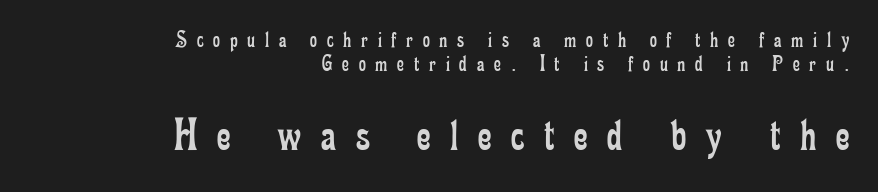
Q: Is the text bold? A: No.
Q: Is the text italic (slanted)? A: No, it is upright.
Q: Is the typeface a serif or a sans-serif typeface? A: Serif.
Q: Is the text underlined? A: No.
Q: How is the paragraph aligned? A: Right-aligned.
Q: Is the spacing between letters normal or unusually wide? A: Unusually wide.
Q: Is the spacing between lines tight, normal or loose? A: Tight.
Q: Which block of text is set in a larger size, the first (top) or the second (bottom)? A: The second (bottom) one.
Q: Width (condensed, normal, or wide)? A: Condensed.
Q: Stroke contrast? A: Low.
Q: x-height? A: Small.
Q: Monospaced? A: No.
